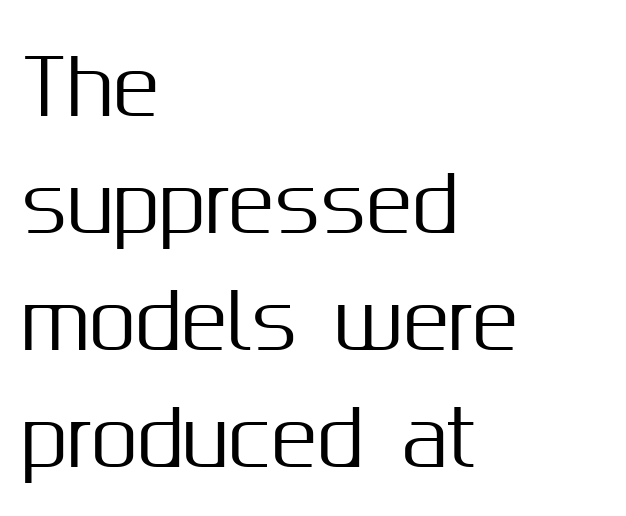
{"serif": "no", "italic": "no", "width": "normal", "stroke_contrast": "medium", "x_height": "medium", "monospaced": "no", "underline": "no", "align": "left", "line_spacing": "normal", "line_spacing_ratio": 1.54, "letter_spacing": "normal", "letter_spacing_em": 0.0, "glyph_px": 76}
